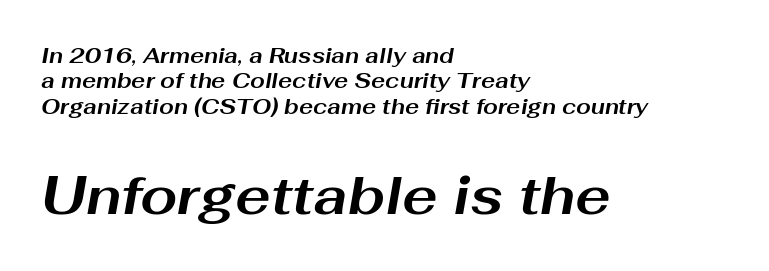
{"italic": "yes", "lean": "right", "slant_degrees": 10, "bold": "yes", "weight": "bold", "width": "wide", "stroke_contrast": "medium", "x_height": "medium", "monospaced": "no", "underline": "no", "align": "left", "line_spacing_ratio": 1.21, "letter_spacing": "normal", "letter_spacing_em": 0.0, "larger_block": "second", "size_ratio": 2.52, "glyph_px": 53}
